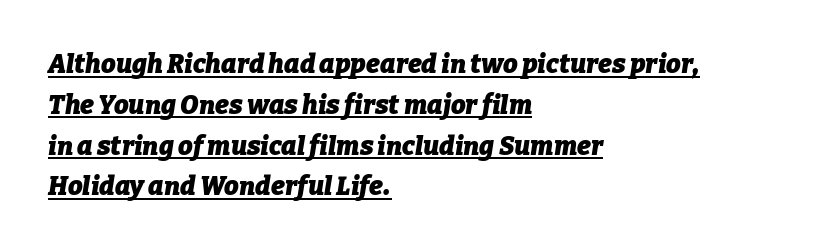
Weight: bold. The specimen includes a rule beneath the text block's lines. Where is the straight margin? On the left. You can tell it's italic because the verticals aren't actually vertical.
